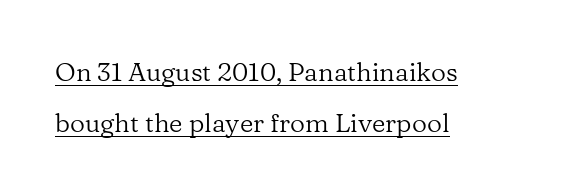
{"italic": "no", "bold": "no", "underline": "yes", "align": "left", "line_spacing": "loose", "line_spacing_ratio": 1.97, "letter_spacing": "normal", "letter_spacing_em": 0.0, "glyph_px": 26}
